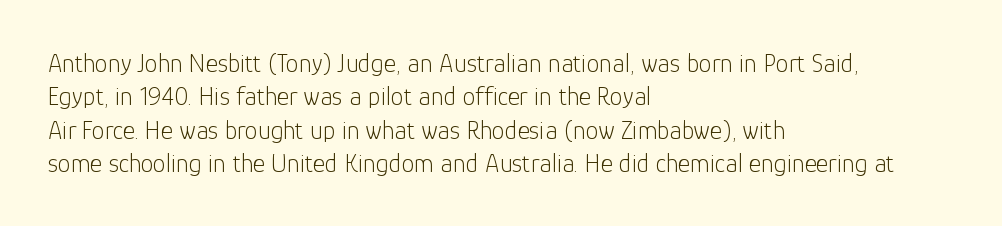
The image shows 26 px text type, upright; set left-aligned, normal line spacing (1.28x), normal letter spacing, not underlined.
